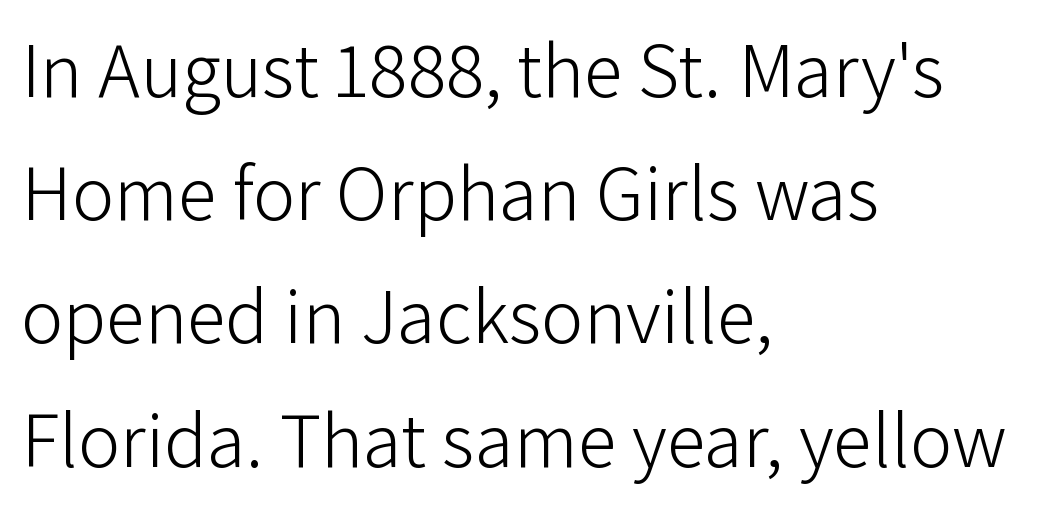
Q: Is the text bold? A: No.
Q: Is the text italic (slanted)? A: No, it is upright.
Q: Is the typeface a serif or a sans-serif typeface? A: Sans-serif.
Q: Is the text underlined? A: No.
Q: How is the paragraph aligned? A: Left-aligned.
Q: Is the spacing between letters normal or unusually wide? A: Normal.
Q: Is the spacing between lines tight, normal or loose? A: Normal.
Q: Width (condensed, normal, or wide)? A: Normal.
Q: Stroke contrast? A: Low.
Q: x-height? A: Medium.
Q: Monospaced? A: No.
